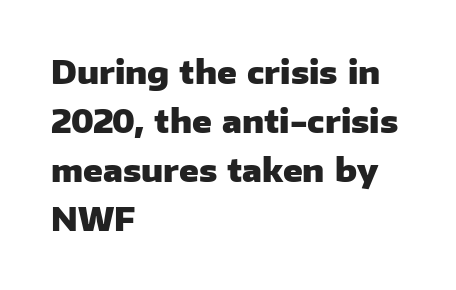
I'd call this a sans setting — the letters go barefoot. A typesetter would call this zero additional tracking. These lines are rendered in a variable-pitch font. These lines stack with their left ends in a neat column.
